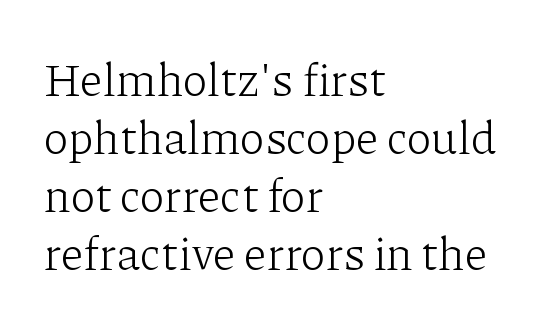
{"serif": "yes", "italic": "no", "bold": "no", "weight": "light", "width": "normal", "stroke_contrast": "low", "x_height": "medium", "monospaced": "no", "underline": "no", "align": "left", "line_spacing": "normal", "line_spacing_ratio": 1.26, "letter_spacing": "normal", "letter_spacing_em": 0.0, "glyph_px": 46}
